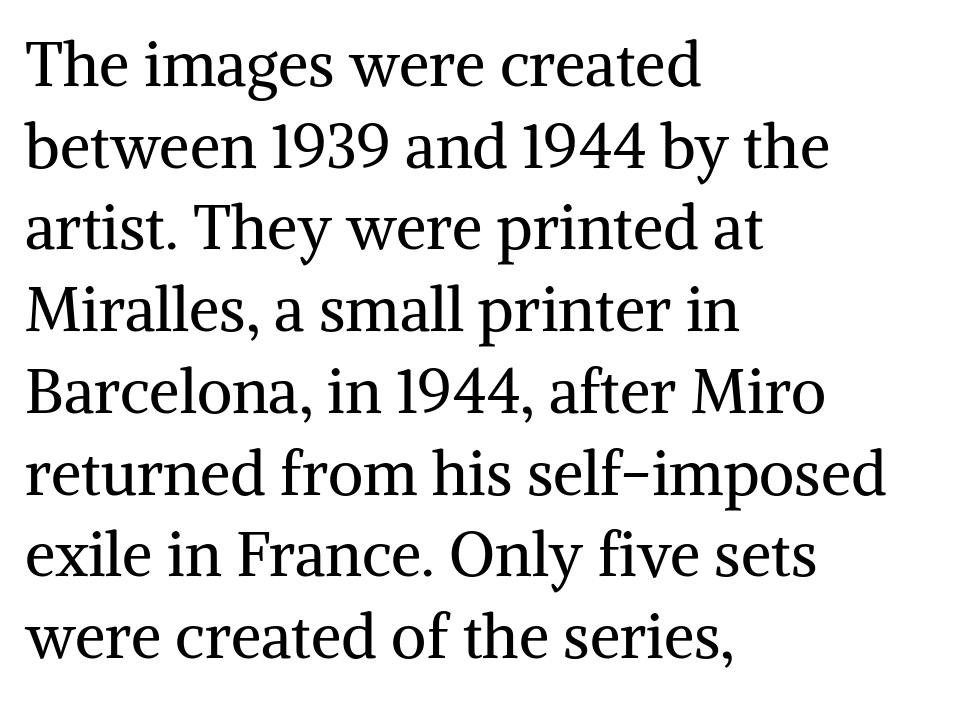
The image shows 61 px regular-weight serif type, upright; set left-aligned, normal line spacing (1.34x), normal letter spacing, not underlined; medium stroke contrast and a medium x-height.
